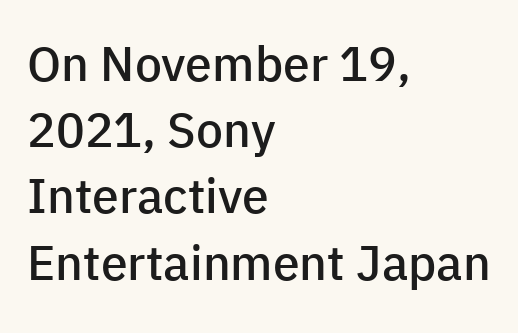
{"serif": "no", "italic": "no", "bold": "semi", "weight": "semibold", "width": "normal", "stroke_contrast": "low", "x_height": "medium", "monospaced": "no", "underline": "no", "align": "left", "line_spacing": "normal", "line_spacing_ratio": 1.38, "letter_spacing": "normal", "letter_spacing_em": 0.0, "glyph_px": 48}
